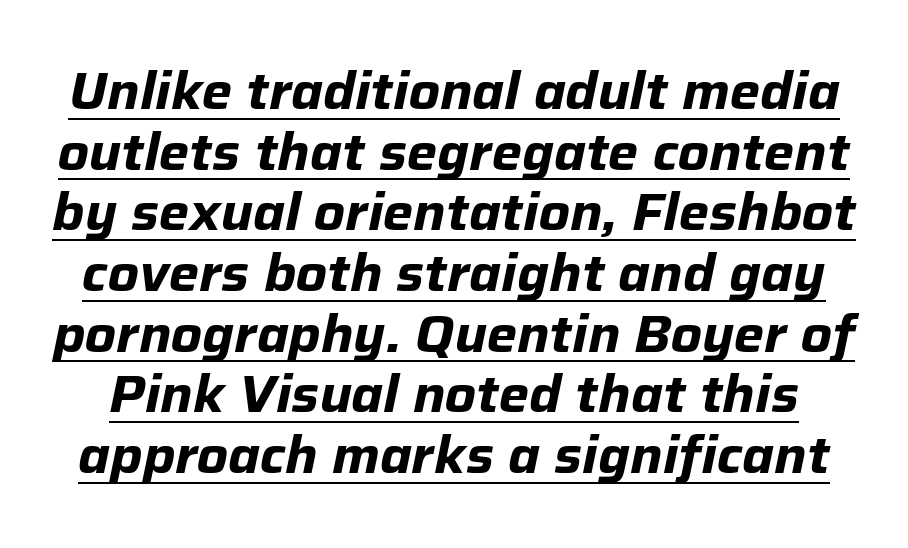
Q: Is the text bold? A: Yes.
Q: Is the text italic (slanted)? A: Yes, it leans right by about 12 degrees.
Q: Is the text underlined? A: Yes.
Q: Is the spacing between letters normal or unusually wide? A: Normal.
Q: Width (condensed, normal, or wide)? A: Normal.
Q: Stroke contrast? A: Low.
Q: x-height? A: Medium.
Q: Monospaced? A: No.
